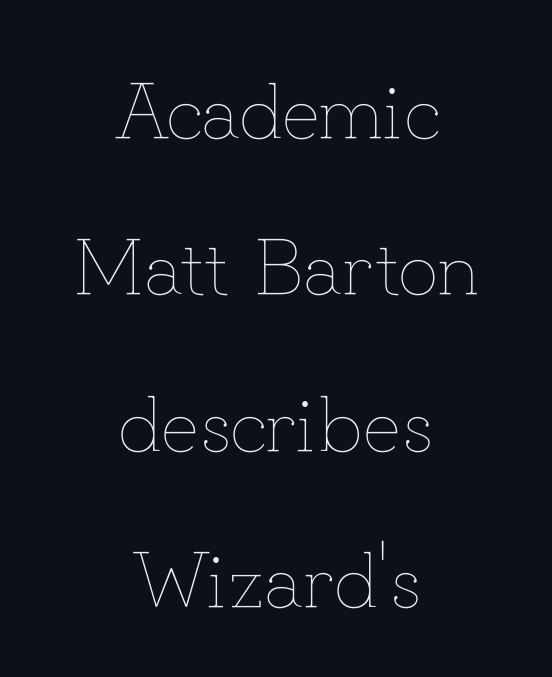
The image shows 79 px thin type, upright; set centered, loose line spacing (1.98x), normal letter spacing, not underlined; low stroke contrast and a small x-height.
